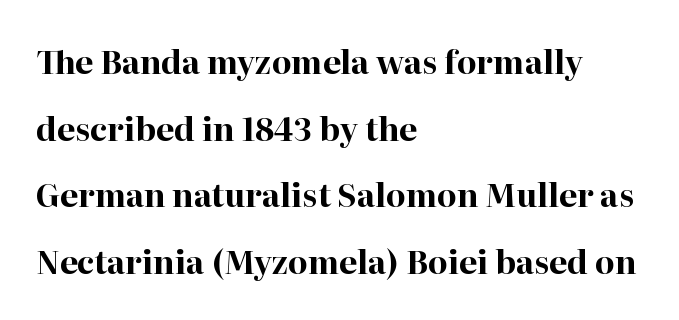
The image shows 32 px bold serif type, upright; set left-aligned, loose line spacing (2.08x), normal letter spacing, not underlined; high stroke contrast and a medium x-height.
